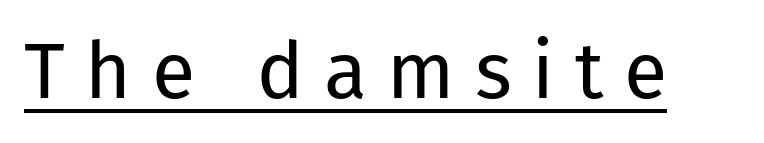
Q: Is the text bold? A: No.
Q: Is the text italic (slanted)? A: No, it is upright.
Q: Is the typeface a serif or a sans-serif typeface? A: Sans-serif.
Q: Is the text underlined? A: Yes.
Q: Is the spacing between letters normal or unusually wide? A: Unusually wide.
Q: Width (condensed, normal, or wide)? A: Normal.
Q: Stroke contrast? A: Low.
Q: x-height? A: Medium.
Q: Monospaced? A: No.
